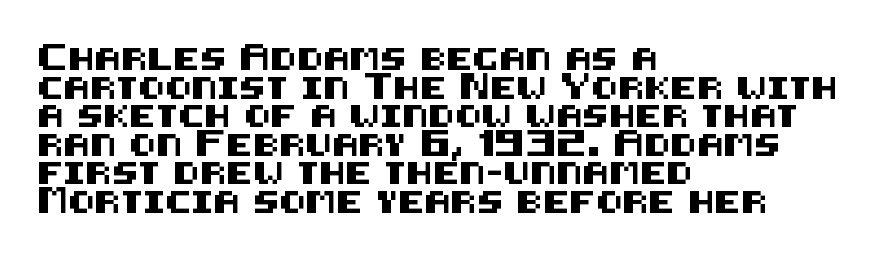
The image shows 22 px text type, upright; set left-aligned, normal line spacing (1.3x), normal letter spacing, not underlined.
